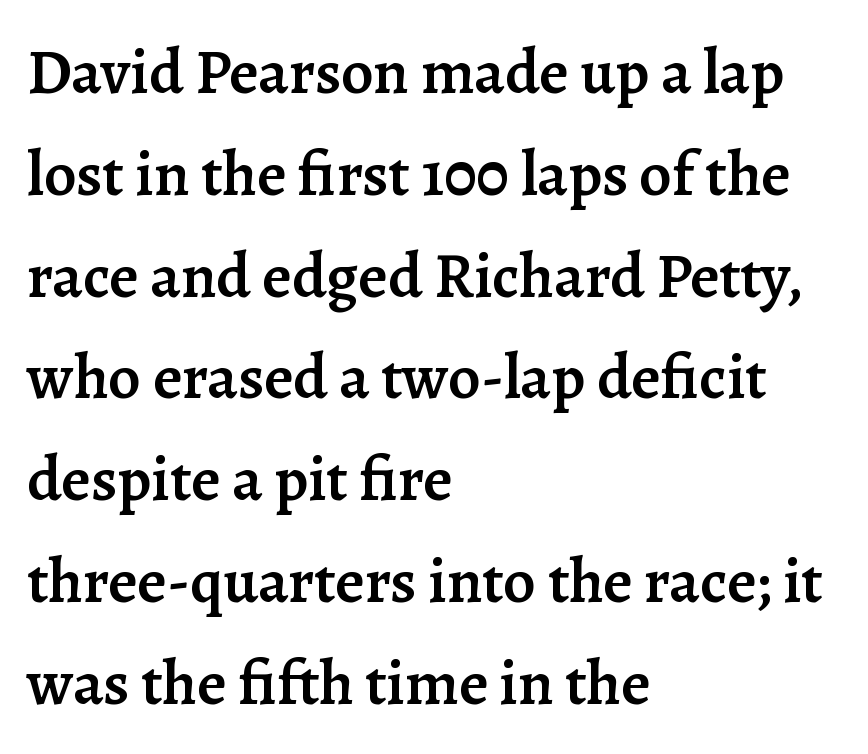
A typesetter would label this face a serif. The specimen reads as upright at a glance. The letterforms sit shoulder to shoulder at normal distance. Semibold letterforms, between regular and bold. Do the characters align in a grid? No, the font is proportional.
